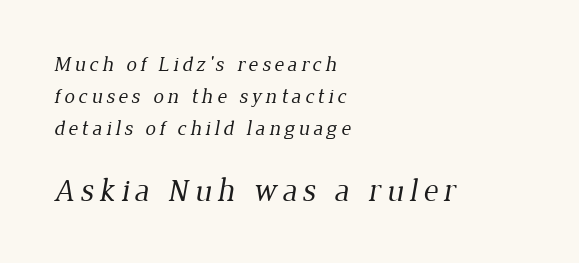
Q: Is the text bold? A: No.
Q: Is the typeface a serif or a sans-serif typeface? A: Serif.
Q: Is the text underlined? A: No.
Q: How is the paragraph aligned? A: Left-aligned.
Q: Is the spacing between lines tight, normal or loose? A: Normal.
Q: Which block of text is set in a larger size, the first (top) or the second (bottom)? A: The second (bottom) one.
Q: Width (condensed, normal, or wide)? A: Normal.
Q: Stroke contrast? A: Low.
Q: x-height? A: Medium.
Q: Monospaced? A: No.
